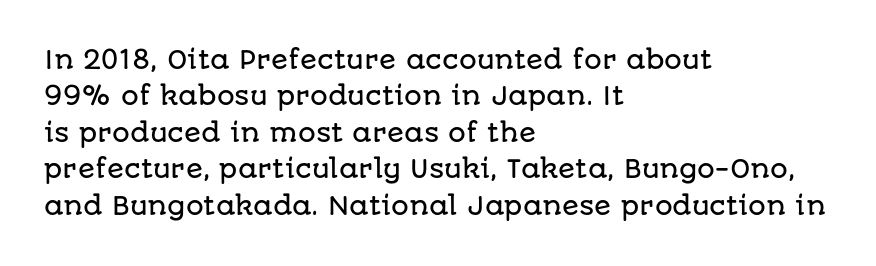
{"italic": "no", "underline": "no", "align": "left", "line_spacing": "normal", "line_spacing_ratio": 1.46, "letter_spacing": "normal", "letter_spacing_em": 0.0, "glyph_px": 25}
